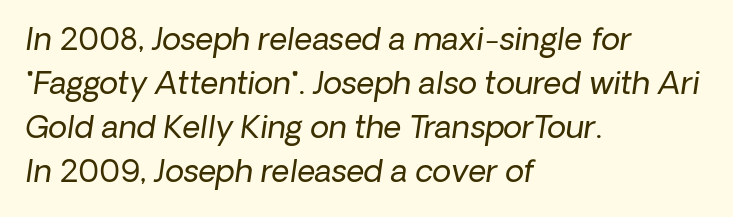
{"serif": "no", "bold": "no", "weight": "regular", "width": "normal", "stroke_contrast": "low", "x_height": "medium", "monospaced": "no", "underline": "no", "align": "left", "line_spacing": "normal", "line_spacing_ratio": 1.42, "letter_spacing": "normal", "letter_spacing_em": 0.0, "glyph_px": 31}
